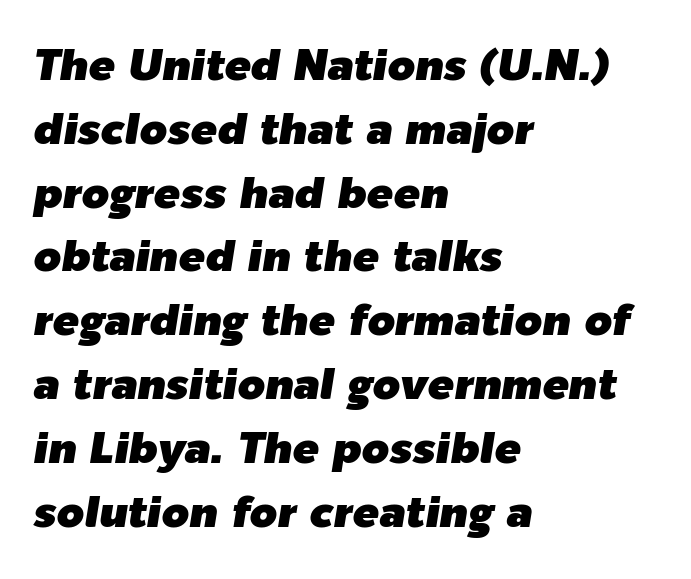
{"italic": "yes", "lean": "right", "slant_degrees": 9, "width": "normal", "stroke_contrast": "low", "x_height": "medium", "monospaced": "no", "underline": "no", "align": "left", "line_spacing": "normal", "line_spacing_ratio": 1.45, "letter_spacing": "normal", "letter_spacing_em": 0.0, "glyph_px": 44}
